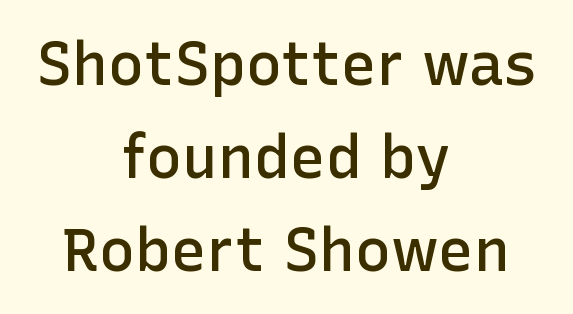
The characters look somewhat weighty, a semibold short of true bold. Look at the bottom of the vertical strokes: they stop flat, with no serifs. The face used here is proportionally spaced, like ordinary book or web type. Which margin do the lines hug? Neither — every line sits in the middle.
